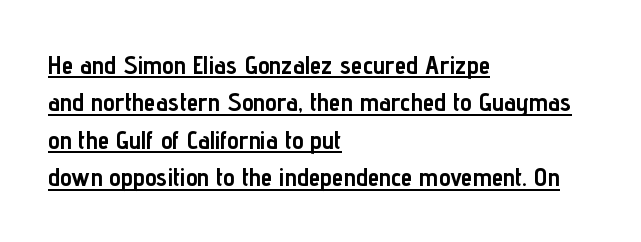
The image shows 26 px bold type, upright; set left-aligned, normal line spacing (1.44x), normal letter spacing, underlined.
